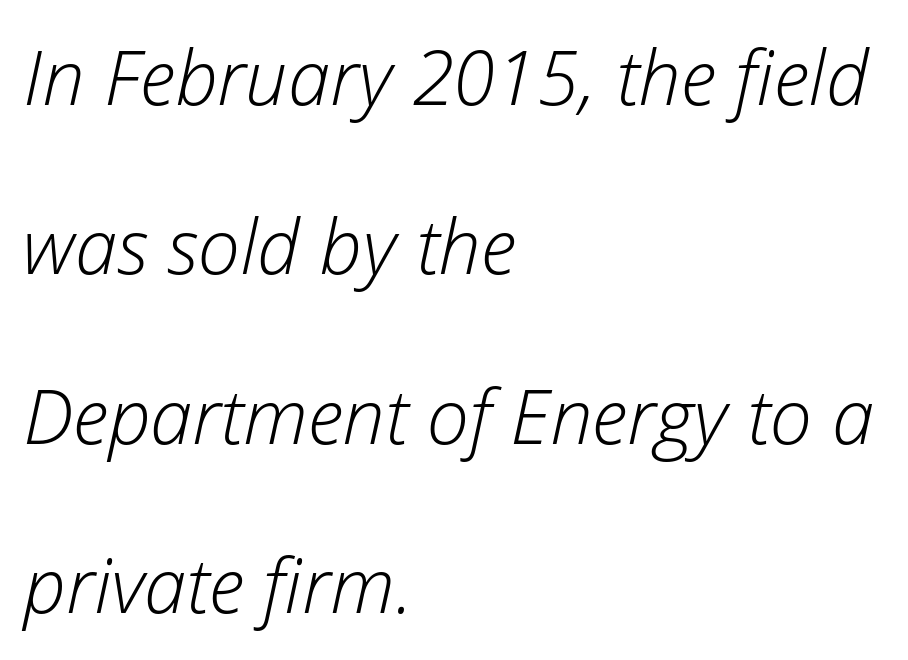
{"italic": "yes", "lean": "right", "slant_degrees": 12, "bold": "no", "weight": "light", "width": "normal", "stroke_contrast": "low", "x_height": "medium", "monospaced": "no", "underline": "no", "align": "left", "line_spacing": "loose", "line_spacing_ratio": 2.23, "letter_spacing": "normal", "letter_spacing_em": 0.0, "glyph_px": 76}
